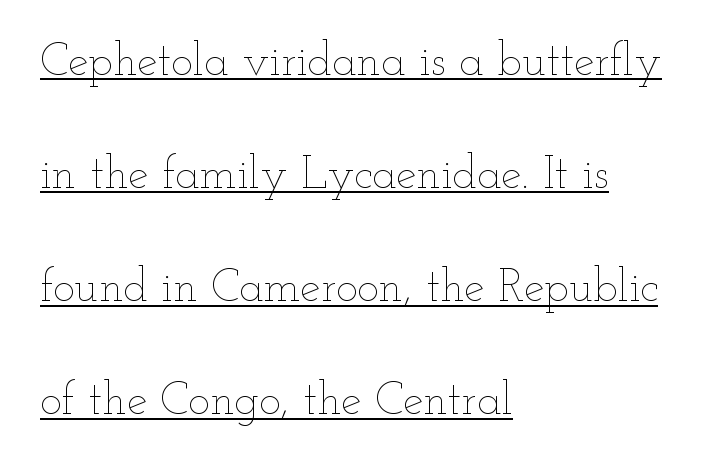
{"italic": "no", "bold": "no", "weight": "thin", "width": "wide", "stroke_contrast": "low", "x_height": "small", "monospaced": "no", "underline": "yes", "align": "left", "line_spacing": "loose", "line_spacing_ratio": 2.46, "letter_spacing": "normal", "letter_spacing_em": 0.0, "glyph_px": 46}
